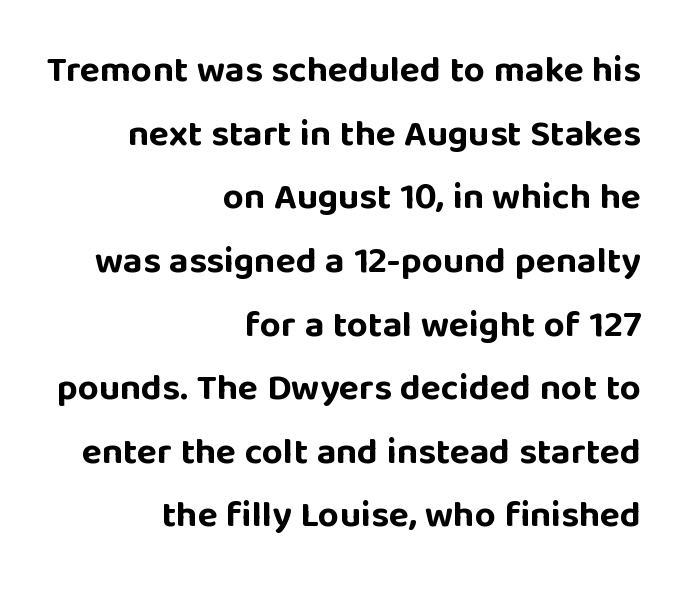
The font's upright variant was chosen for this text. Decoration check: the copy has no underline. Is the letter spacing exaggerated? No — it looks like the ordinary default. Each glyph is drawn with heavy, bold strokes.
